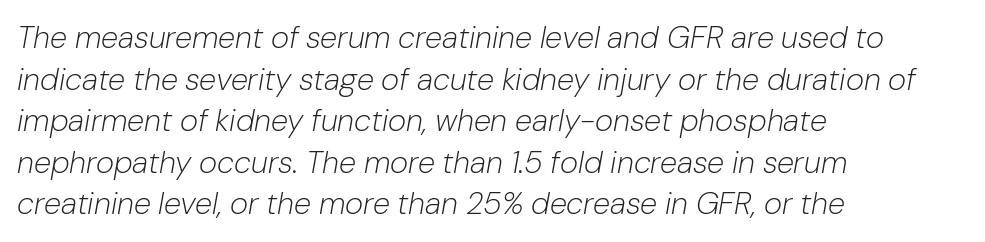
Decoration check: the copy has no underline. Think of a printed novel: that variable character pitch is what you see here. A typesetter would call this leading conventional body-copy spacing. Quick note: italic. In terms of letterspacing, this is plain default setting.
